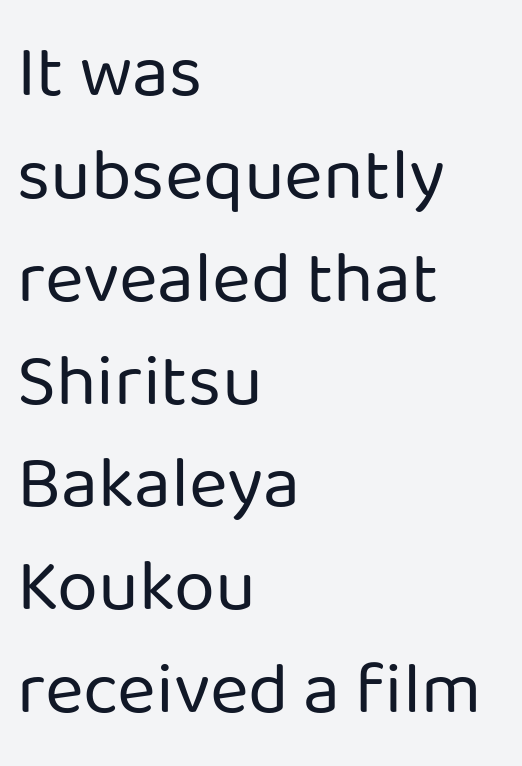
The image shows 74 px regular-weight sans-serif type, upright; set left-aligned, normal line spacing (1.39x), normal letter spacing, not underlined; low stroke contrast and a medium x-height.
